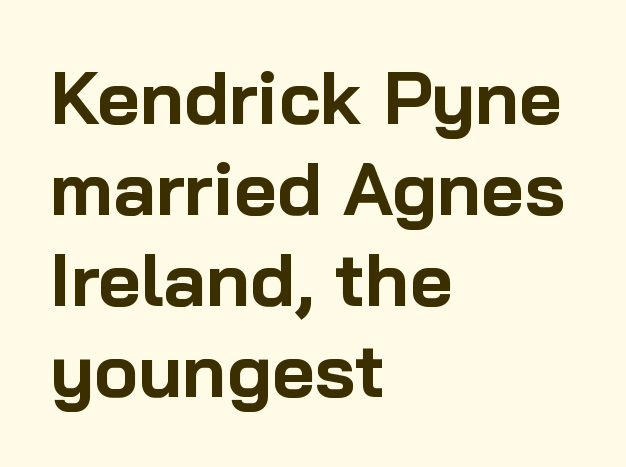
This sample uses an upright cut, with every glyph sitting square on the baseline. This sample has the flowing, uneven cadence of proportional lettering. The passage shown is emphatically bold. Does extra space separate the letters? No, they use regular spacing.
